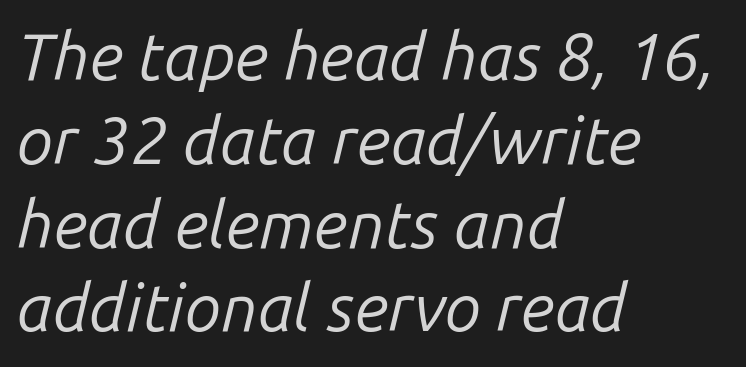
Inter-character spacing is left at the font's built-in metrics. Check the space under the baseline: it is left empty. Characters are canted at an angle relative to the baseline's perpendicular. The rows are spaced the way most documents space them.
